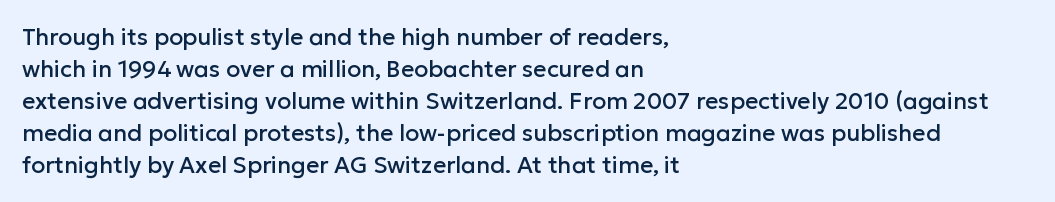
Q: Is the text italic (slanted)? A: No, it is upright.
Q: Is the text underlined? A: No.
Q: How is the paragraph aligned? A: Left-aligned.
Q: Is the spacing between letters normal or unusually wide? A: Normal.
Q: Is the spacing between lines tight, normal or loose? A: Normal.
